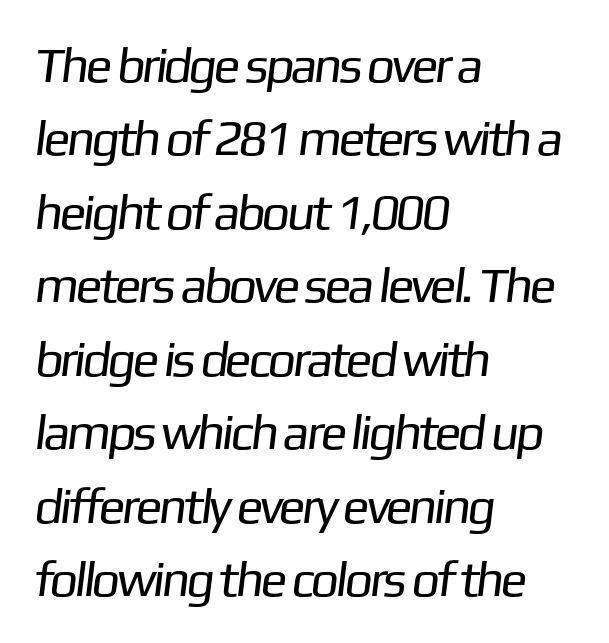
Here the designer chose a conventional face with non-uniform glyph widths. This rendering leaves character spacing at its baseline value. A light-to-regular cut is what we see here. One glance says typical: line gaps are just what's usual.
